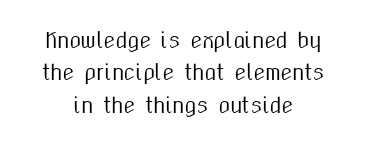
Q: Is the text italic (slanted)? A: No, it is upright.
Q: Is the text underlined? A: No.
Q: How is the paragraph aligned? A: Centered.
Q: Is the spacing between letters normal or unusually wide? A: Normal.
Q: Is the spacing between lines tight, normal or loose? A: Normal.
